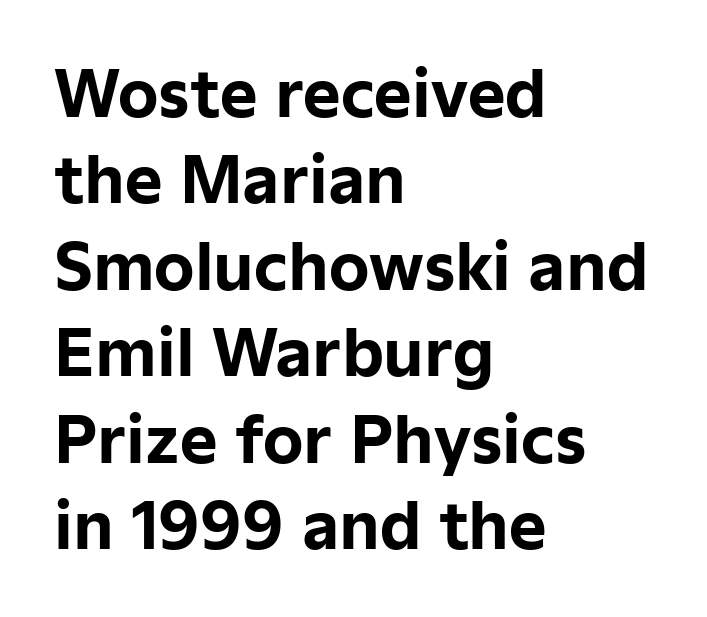
Q: Is the text bold? A: Yes.
Q: Is the text italic (slanted)? A: No, it is upright.
Q: Is the typeface a serif or a sans-serif typeface? A: Sans-serif.
Q: Is the text underlined? A: No.
Q: How is the paragraph aligned? A: Left-aligned.
Q: Is the spacing between letters normal or unusually wide? A: Normal.
Q: Is the spacing between lines tight, normal or loose? A: Normal.
Q: Width (condensed, normal, or wide)? A: Normal.
Q: Stroke contrast? A: Low.
Q: x-height? A: Medium.
Q: Monospaced? A: No.
